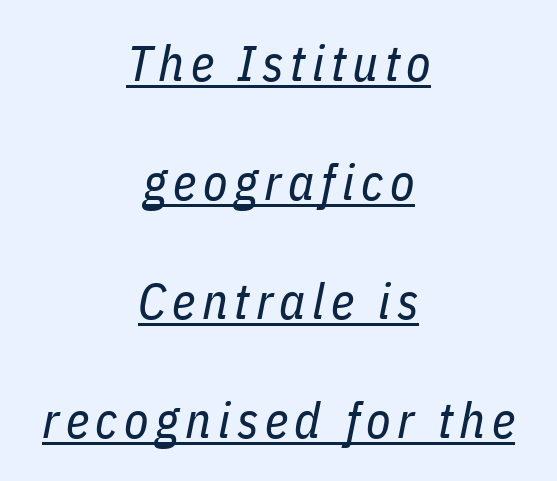
The image shows 50 px regular-weight, condensed type, italic (leaning right); set centered, loose line spacing (2.38x), underlined; low stroke contrast and a medium x-height.
